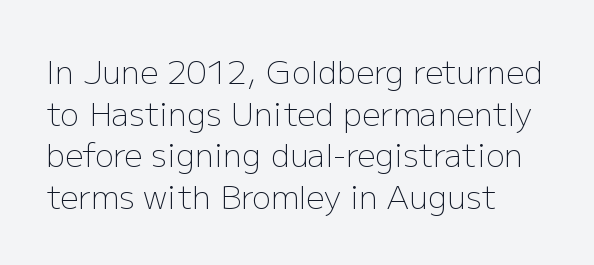
Q: Is the text bold? A: No.
Q: Is the text italic (slanted)? A: No, it is upright.
Q: Is the typeface a serif or a sans-serif typeface? A: Sans-serif.
Q: Is the text underlined? A: No.
Q: How is the paragraph aligned? A: Left-aligned.
Q: Is the spacing between letters normal or unusually wide? A: Normal.
Q: Is the spacing between lines tight, normal or loose? A: Normal.
Q: Width (condensed, normal, or wide)? A: Normal.
Q: Stroke contrast? A: Low.
Q: x-height? A: Medium.
Q: Monospaced? A: No.
